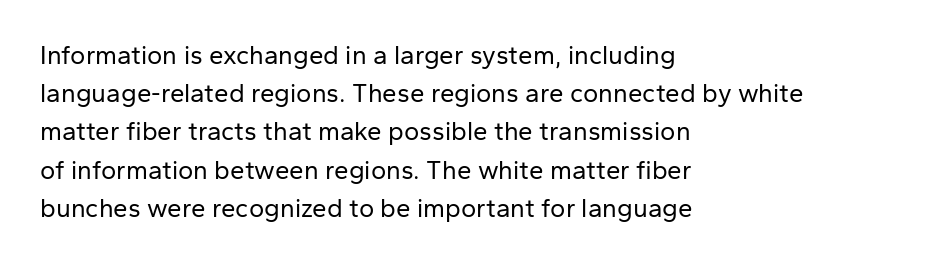
{"italic": "no", "bold": "no", "underline": "no", "align": "left", "line_spacing": "normal", "line_spacing_ratio": 1.47, "letter_spacing": "normal", "letter_spacing_em": 0.0, "glyph_px": 26}
